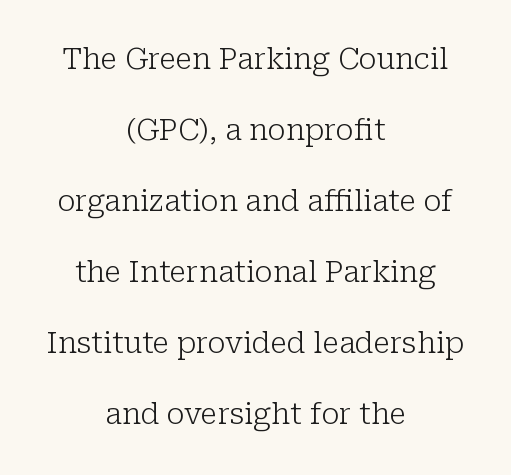
{"serif": "yes", "italic": "no", "bold": "no", "weight": "light", "width": "normal", "stroke_contrast": "low", "x_height": "medium", "monospaced": "no", "underline": "no", "align": "center", "line_spacing": "loose", "line_spacing_ratio": 2.45, "letter_spacing": "normal", "letter_spacing_em": 0.0, "glyph_px": 29}
